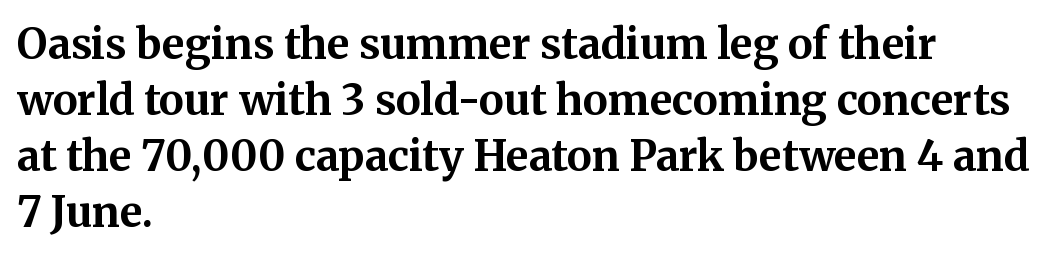
The image shows 42 px bold serif type, upright; set left-aligned, normal line spacing (1.33x), normal letter spacing, not underlined; medium stroke contrast and a medium x-height.
